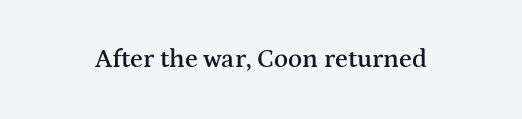
{"italic": "no", "bold": "semi", "underline": "no", "letter_spacing": "normal", "letter_spacing_em": 0.0, "glyph_px": 26}
